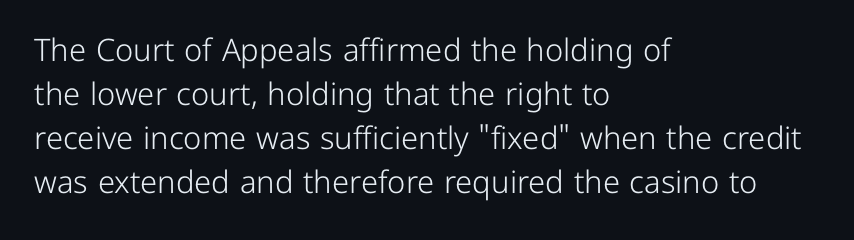
Are there feet on the stems? There aren't — it's a sans. Casual observation: everything's shoved over to the left. The typeface has the unassuming heft of standard copy or less. The rendering keeps characters at their native spacing. Does the lettering tilt? It doesn't — this is upright.
